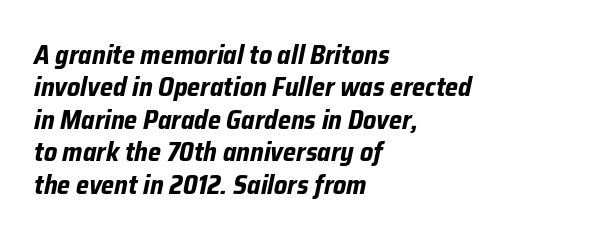
The image shows 26 px bold type, italic (leaning right); set left-aligned, normal line spacing (1.25x), normal letter spacing, not underlined.
